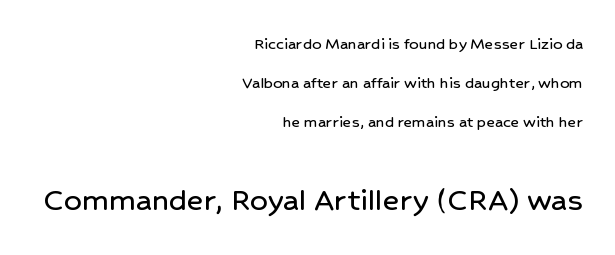
{"serif": "no", "italic": "no", "width": "normal", "stroke_contrast": "low", "x_height": "medium", "monospaced": "no", "underline": "no", "align": "right", "line_spacing": "loose", "line_spacing_ratio": 2.16, "letter_spacing": "normal", "letter_spacing_em": 0.0, "larger_block": "second", "size_ratio": 1.94, "glyph_px": 35}
